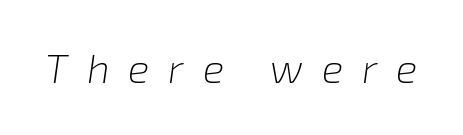
The image shows 40 px light type, italic (leaning right); set unusually wide letter spacing (+0.47 em), not underlined; low stroke contrast and a medium x-height.
